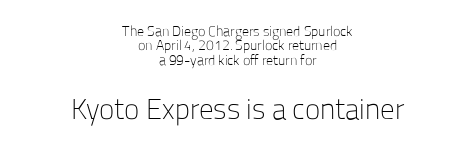
The letters look calm and open, with moderate or lighter stems. These lines huddle together more closely than default settings would place them. The face used here appears at its bigger size in the lower chunk. One-word summary of the alignment: center.
